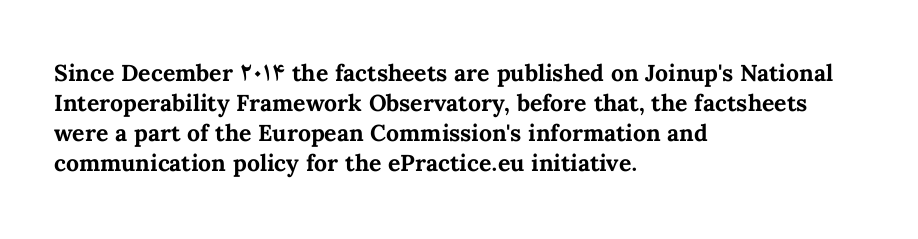
{"italic": "no", "bold": "yes", "underline": "no", "align": "left", "line_spacing": "normal", "line_spacing_ratio": 1.3, "letter_spacing": "normal", "letter_spacing_em": 0.0, "glyph_px": 23}
